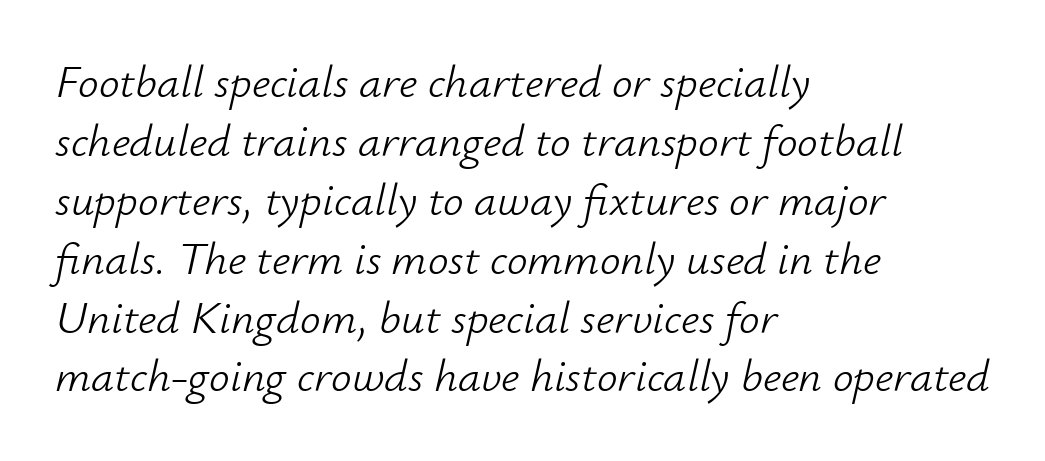
{"italic": "yes", "lean": "right", "slant_degrees": 12, "bold": "no", "weight": "light", "width": "normal", "stroke_contrast": "low", "x_height": "small", "monospaced": "no", "underline": "no", "align": "left", "line_spacing": "normal", "line_spacing_ratio": 1.28, "letter_spacing": "normal", "letter_spacing_em": 0.0, "glyph_px": 46}
